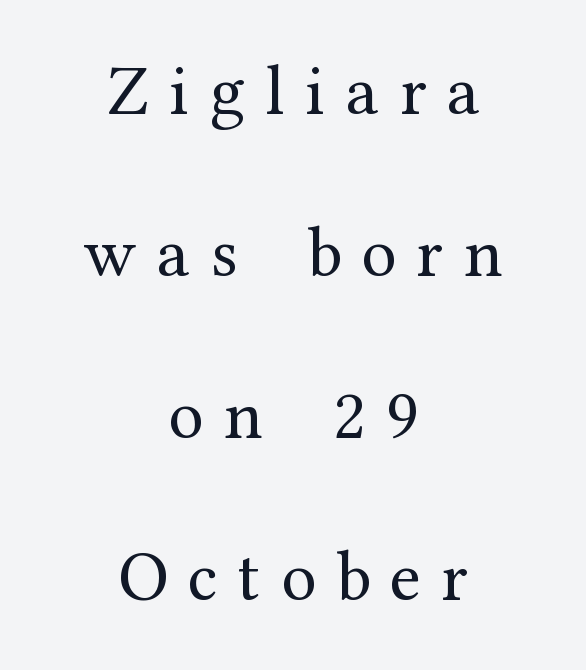
Q: Is the text bold? A: No.
Q: Is the text italic (slanted)? A: No, it is upright.
Q: Is the typeface a serif or a sans-serif typeface? A: Serif.
Q: Is the text underlined? A: No.
Q: How is the paragraph aligned? A: Centered.
Q: Is the spacing between letters normal or unusually wide? A: Unusually wide.
Q: Is the spacing between lines tight, normal or loose? A: Loose.
Q: Width (condensed, normal, or wide)? A: Normal.
Q: Stroke contrast? A: Medium.
Q: x-height? A: Medium.
Q: Monospaced? A: No.
